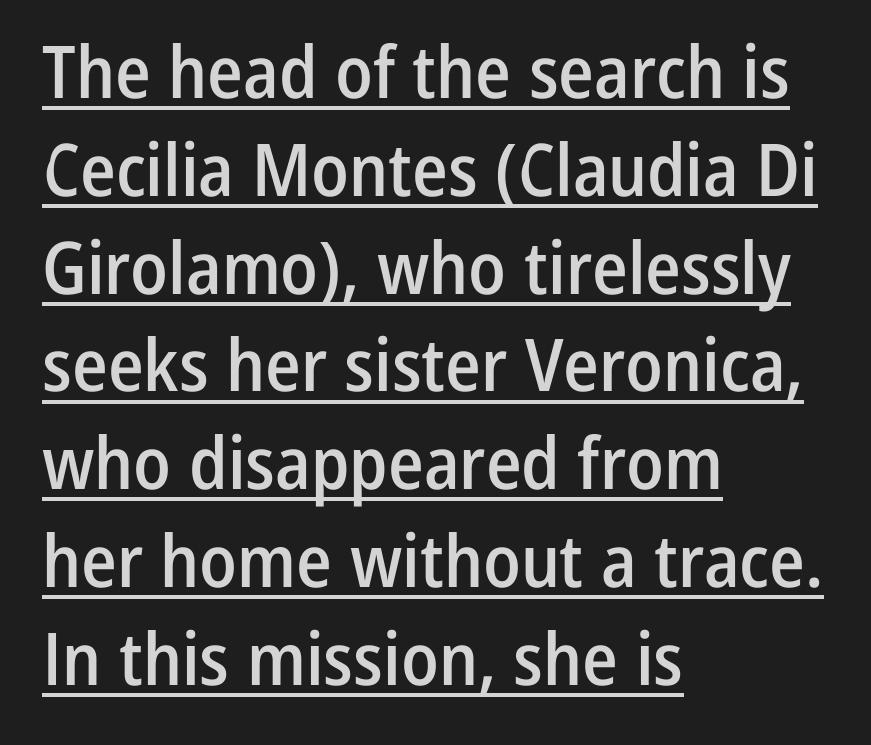
The image shows 73 px semibold, condensed sans-serif type, upright; set left-aligned, normal line spacing (1.34x), normal letter spacing, underlined; low stroke contrast and a medium x-height.
